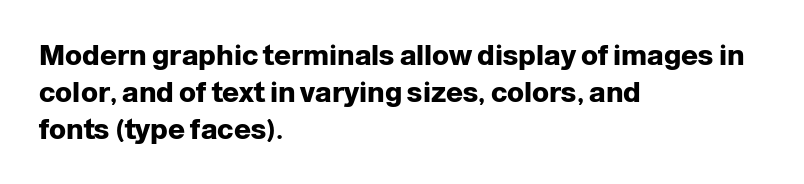
Q: Is the text bold? A: Yes.
Q: Is the text italic (slanted)? A: No, it is upright.
Q: Is the typeface a serif or a sans-serif typeface? A: Sans-serif.
Q: Is the text underlined? A: No.
Q: How is the paragraph aligned? A: Left-aligned.
Q: Is the spacing between letters normal or unusually wide? A: Normal.
Q: Is the spacing between lines tight, normal or loose? A: Normal.
Q: Width (condensed, normal, or wide)? A: Normal.
Q: Stroke contrast? A: Low.
Q: x-height? A: Medium.
Q: Monospaced? A: No.
